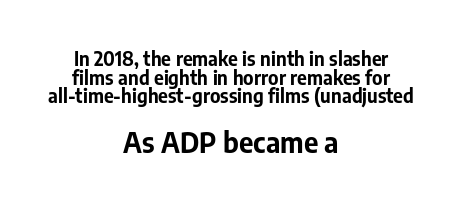
{"serif": "no", "italic": "no", "bold": "yes", "weight": "bold", "width": "normal", "stroke_contrast": "low", "x_height": "medium", "monospaced": "no", "underline": "no", "align": "center", "line_spacing": "tight", "line_spacing_ratio": 0.98, "letter_spacing": "normal", "letter_spacing_em": 0.0, "larger_block": "second", "size_ratio": 1.47, "glyph_px": 28}
